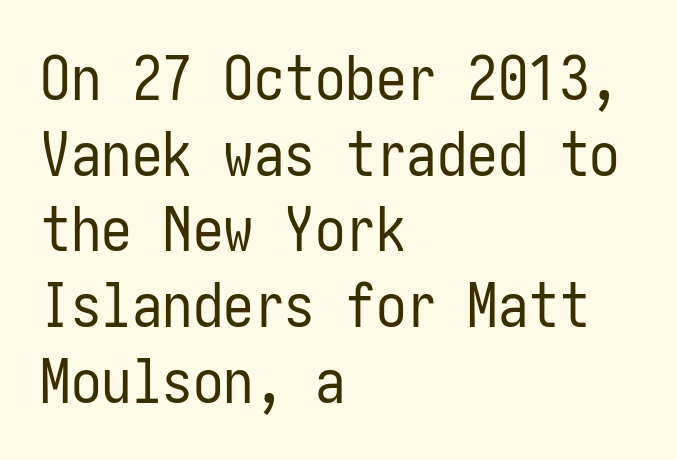
{"serif": "no", "italic": "no", "bold": "no", "weight": "regular", "width": "condensed", "stroke_contrast": "low", "x_height": "medium", "underline": "no", "align": "left", "line_spacing_ratio": 1.24, "letter_spacing": "normal", "letter_spacing_em": 0.0, "glyph_px": 61}
